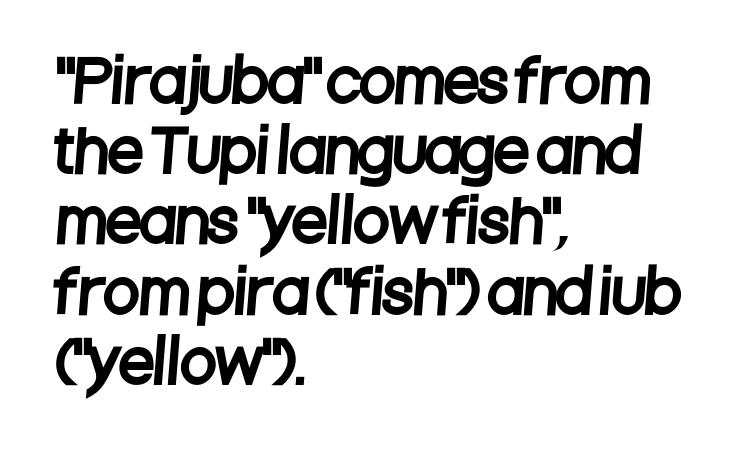
The image shows 58 px condensed sans-serif type; set left-aligned, line spacing 1.21x, normal letter spacing, not underlined; low stroke contrast and a large x-height.
